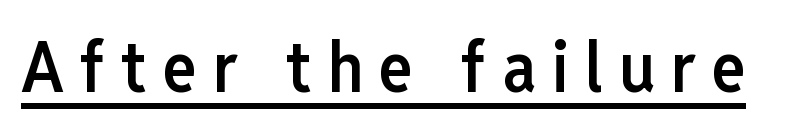
Q: Is the text bold? A: Semi-bold.
Q: Is the text italic (slanted)? A: No, it is upright.
Q: Is the typeface a serif or a sans-serif typeface? A: Sans-serif.
Q: Is the text underlined? A: Yes.
Q: Is the spacing between letters normal or unusually wide? A: Unusually wide.
Q: Width (condensed, normal, or wide)? A: Condensed.
Q: Stroke contrast? A: Low.
Q: x-height? A: Medium.
Q: Monospaced? A: No.
